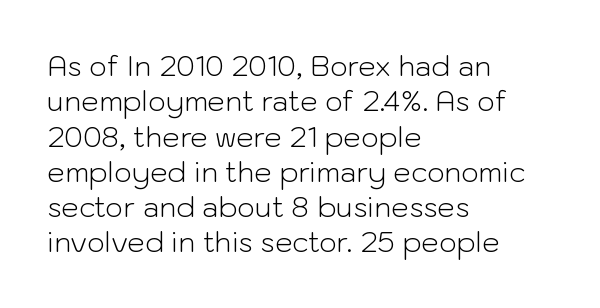
Spacing between characters is what you'd get straight out of the box. This block has exactly the height ordinary leading produces. The letterforms sit at book weight or below. Posture: upright roman. The rendering uses natural spacing where letterforms have individual widths. Quick note: underline off.
